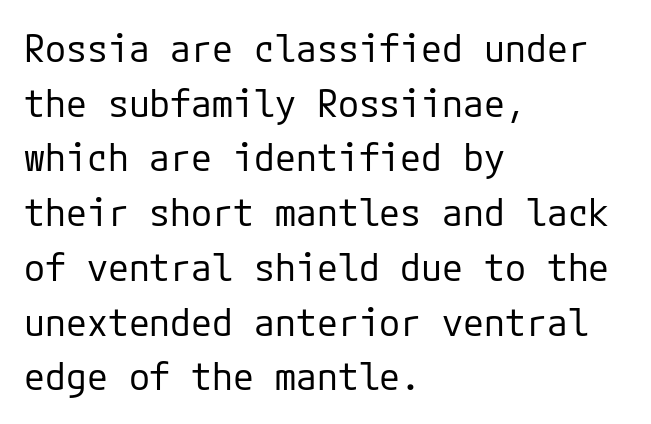
The image shows 38 px regular-weight sans-serif type, upright; set left-aligned, normal line spacing (1.44x), normal letter spacing, not underlined; low stroke contrast and a medium x-height.
